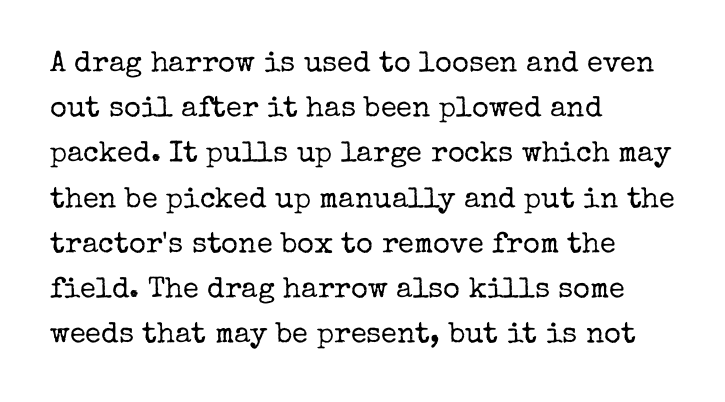
Q: Is the text bold? A: No.
Q: Is the text italic (slanted)? A: No, it is upright.
Q: Is the typeface a serif or a sans-serif typeface? A: Serif.
Q: Is the text underlined? A: No.
Q: How is the paragraph aligned? A: Left-aligned.
Q: Is the spacing between letters normal or unusually wide? A: Normal.
Q: Is the spacing between lines tight, normal or loose? A: Normal.
Q: Width (condensed, normal, or wide)? A: Normal.
Q: Stroke contrast? A: Low.
Q: x-height? A: Medium.
Q: Monospaced? A: No.
